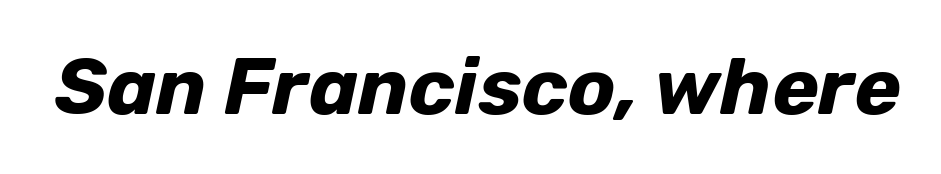
The baseline area is clear. Summary of weight: heavy, a full bold. Default kerning and tracking; the words read as compact shapes. The font's italic variant was chosen for this text.
